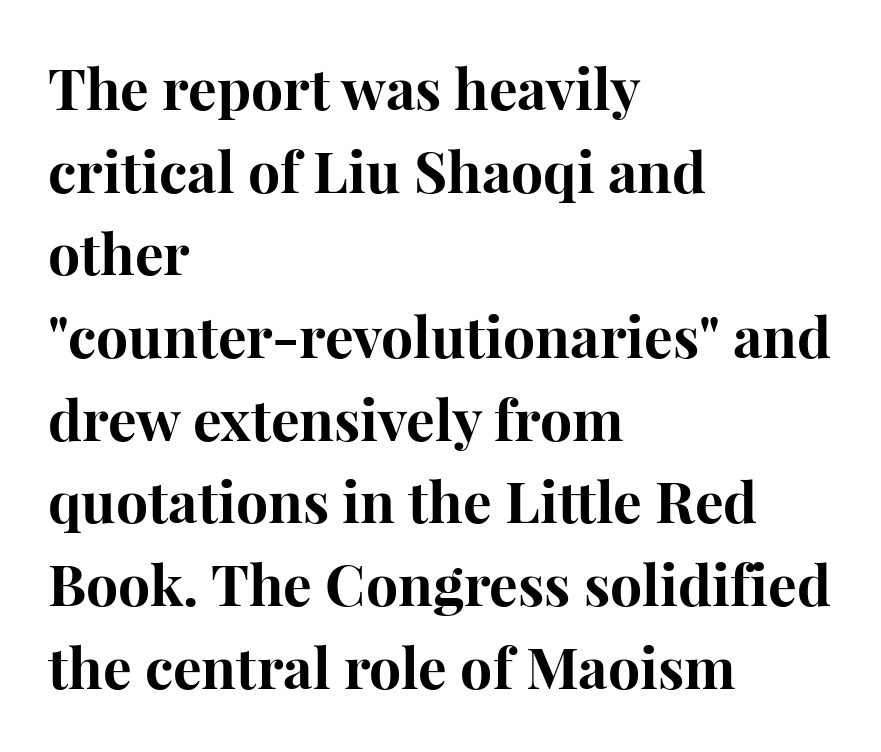
Q: Is the text bold? A: Yes.
Q: Is the text italic (slanted)? A: No, it is upright.
Q: Is the typeface a serif or a sans-serif typeface? A: Serif.
Q: Is the text underlined? A: No.
Q: How is the paragraph aligned? A: Left-aligned.
Q: Is the spacing between letters normal or unusually wide? A: Normal.
Q: Is the spacing between lines tight, normal or loose? A: Normal.
Q: Width (condensed, normal, or wide)? A: Normal.
Q: Stroke contrast? A: High.
Q: x-height? A: Medium.
Q: Monospaced? A: No.
